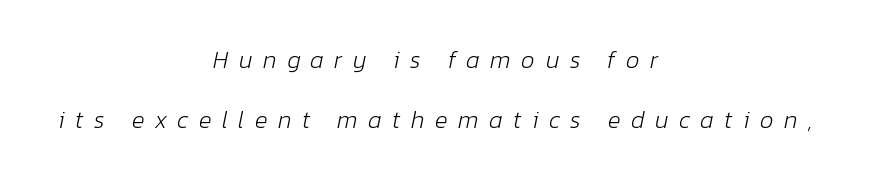
Q: Is the text bold? A: No.
Q: Is the text italic (slanted)? A: Yes, it leans right by about 12 degrees.
Q: Is the text underlined? A: No.
Q: How is the paragraph aligned? A: Centered.
Q: Is the spacing between letters normal or unusually wide? A: Unusually wide.
Q: Is the spacing between lines tight, normal or loose? A: Loose.
